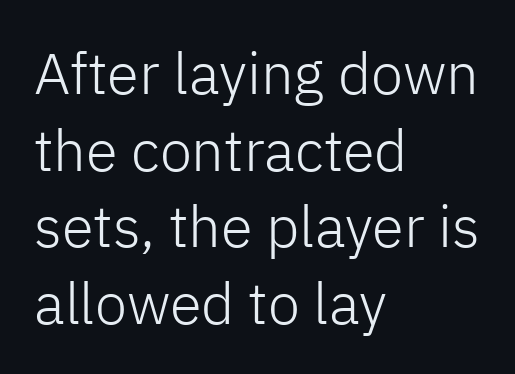
{"serif": "no", "italic": "no", "bold": "no", "weight": "light", "width": "normal", "stroke_contrast": "low", "x_height": "medium", "monospaced": "no", "underline": "no", "align": "left", "line_spacing": "normal", "line_spacing_ratio": 1.32, "letter_spacing": "normal", "letter_spacing_em": 0.0, "glyph_px": 58}
